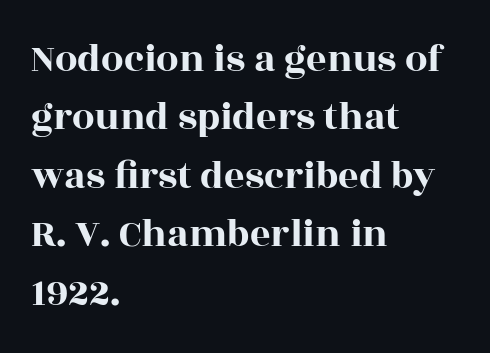
The image shows 40 px wide serif type, upright; set left-aligned, normal line spacing (1.46x), normal letter spacing, not underlined; a large x-height.
